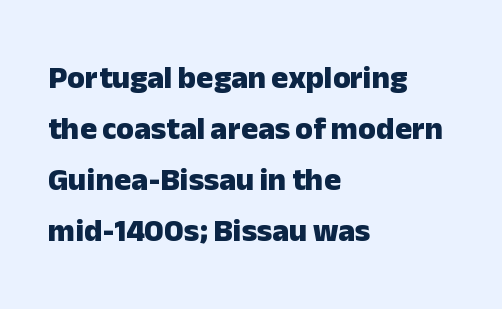
The image shows 32 px heavy sans-serif type, upright; set left-aligned, normal line spacing (1.59x), normal letter spacing, not underlined; low stroke contrast and a medium x-height.
